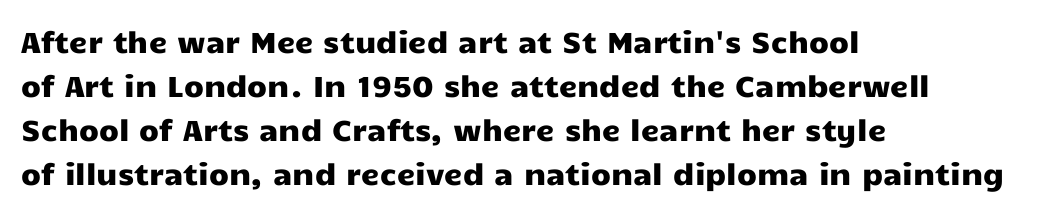
The image shows 29 px wide sans-serif type, upright; set left-aligned, normal line spacing (1.52x), normal letter spacing, not underlined; low stroke contrast and a medium x-height.
